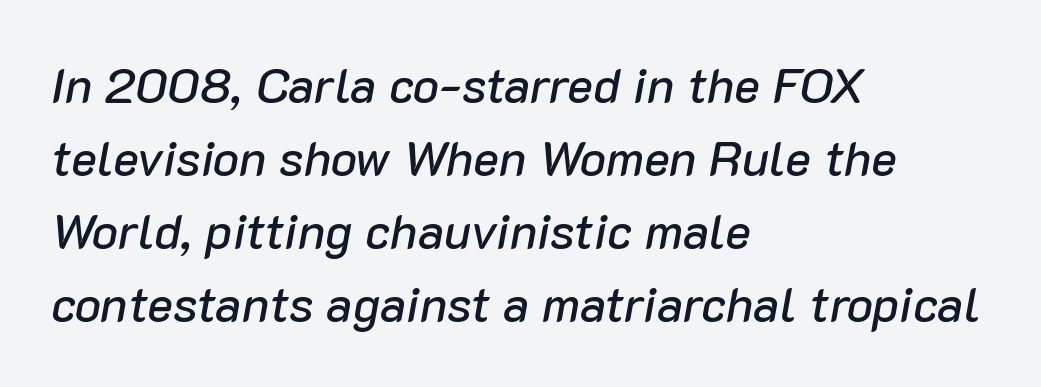
{"italic": "yes", "lean": "right", "slant_degrees": 10, "width": "normal", "stroke_contrast": "low", "x_height": "medium", "monospaced": "no", "underline": "no", "align": "left", "line_spacing": "normal", "line_spacing_ratio": 1.49, "letter_spacing": "normal", "letter_spacing_em": 0.0, "glyph_px": 49}
